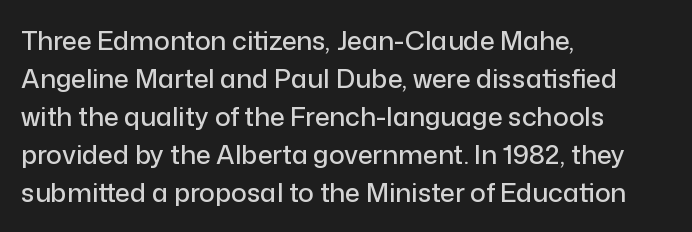
Vertical strokes here are truly vertical. Inter-character spacing is left at the font's built-in metrics. Beneath every word, the page is bare. The typesetter chose a ragged-right arrangement here. Quick note: interline space is typical.
